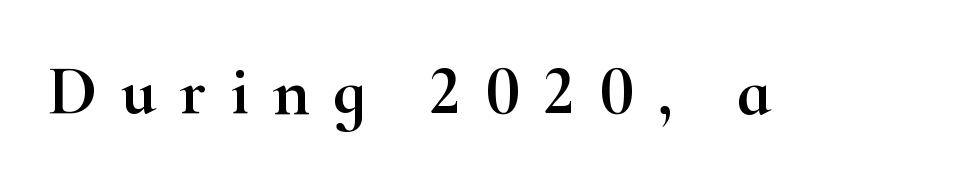
Tracking value appears strongly positive — letters spread wide. Posture: upright roman. Note: serifs present on the glyphs. Underline: absent. Each letter keeps its own natural width here, so spacing adapts to shape.
